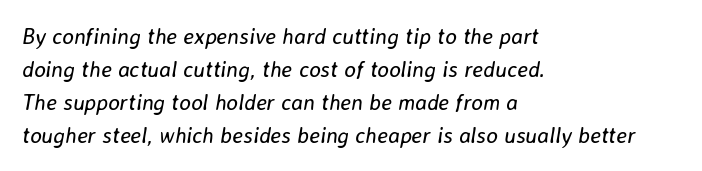
This rendering features lettering with no underline. The vertical gap from one line to the next is medium. These lines are set flush left with a ragged right edge. Default kerning and tracking; the words read as compact shapes. These lines were composed using italics. On a weight scale, this lands at 450 or below.
